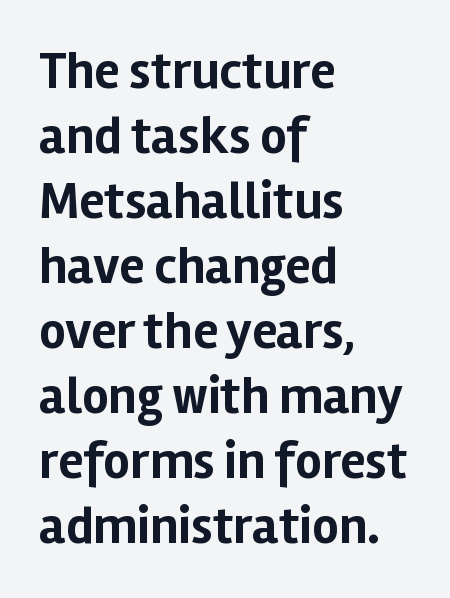
Q: Is the text bold? A: Yes.
Q: Is the text italic (slanted)? A: No, it is upright.
Q: Is the typeface a serif or a sans-serif typeface? A: Sans-serif.
Q: Is the text underlined? A: No.
Q: How is the paragraph aligned? A: Left-aligned.
Q: Is the spacing between letters normal or unusually wide? A: Normal.
Q: Is the spacing between lines tight, normal or loose? A: Normal.
Q: Width (condensed, normal, or wide)? A: Normal.
Q: Stroke contrast? A: Low.
Q: x-height? A: Medium.
Q: Monospaced? A: No.
